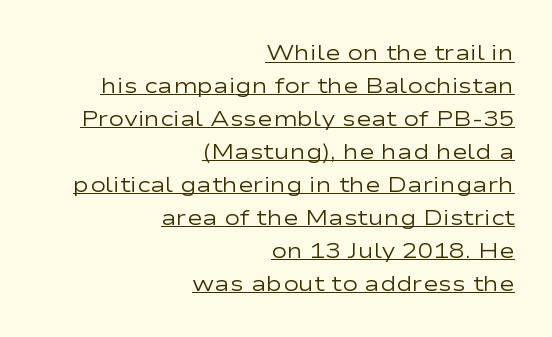
The image shows 21 px text type, upright; set right-aligned, normal line spacing (1.57x), normal letter spacing, underlined.
